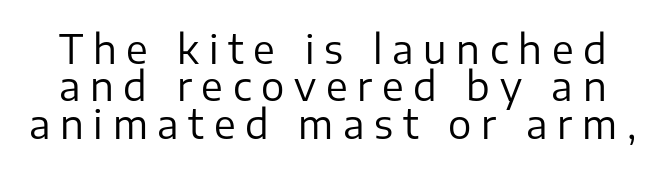
{"serif": "no", "italic": "no", "bold": "no", "weight": "regular", "width": "normal", "stroke_contrast": "low", "x_height": "medium", "monospaced": "no", "underline": "no", "line_spacing": "tight", "line_spacing_ratio": 0.96, "letter_spacing": "wide", "letter_spacing_em": 0.25, "glyph_px": 39}
